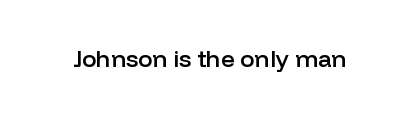
{"italic": "no", "bold": "semi", "underline": "no", "letter_spacing": "normal", "letter_spacing_em": 0.0, "glyph_px": 24}
